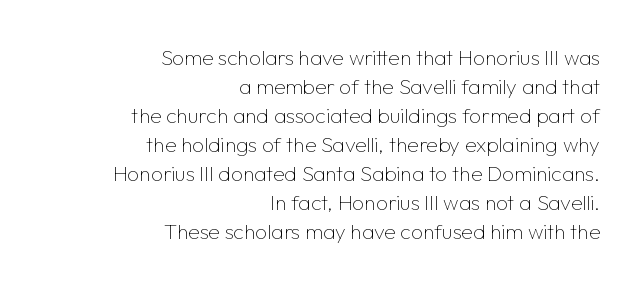
Q: Is the text bold? A: No.
Q: Is the text italic (slanted)? A: No, it is upright.
Q: Is the text underlined? A: No.
Q: How is the paragraph aligned? A: Right-aligned.
Q: Is the spacing between letters normal or unusually wide? A: Normal.
Q: Is the spacing between lines tight, normal or loose? A: Normal.
